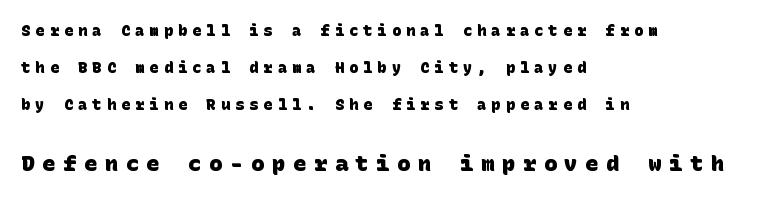
Q: Is the text bold? A: Yes.
Q: Is the text underlined? A: No.
Q: How is the paragraph aligned? A: Left-aligned.
Q: Is the spacing between letters normal or unusually wide? A: Unusually wide.
Q: Is the spacing between lines tight, normal or loose? A: Loose.
Q: Which block of text is set in a larger size, the first (top) or the second (bottom)? A: The second (bottom) one.
